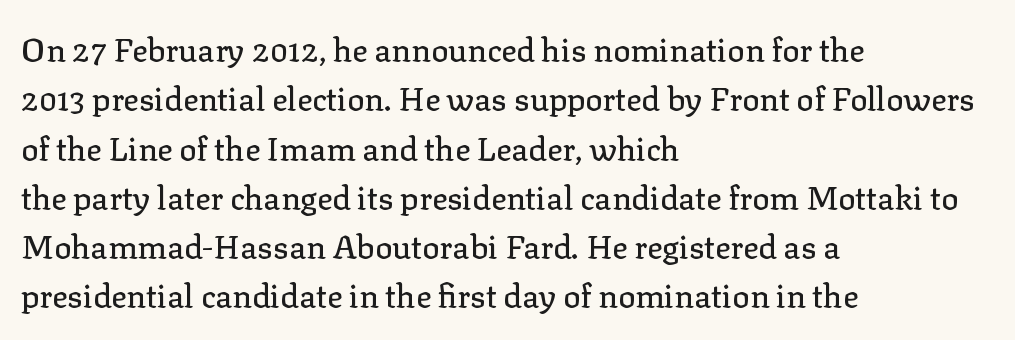
{"serif": "yes", "italic": "no", "width": "normal", "stroke_contrast": "low", "x_height": "medium", "monospaced": "no", "underline": "no", "align": "left", "line_spacing": "normal", "line_spacing_ratio": 1.54, "letter_spacing": "normal", "letter_spacing_em": 0.0, "glyph_px": 32}
